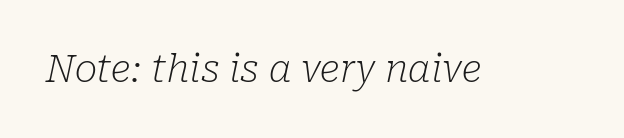
Q: Is the text bold? A: No.
Q: Is the text italic (slanted)? A: Yes, it leans right by about 10 degrees.
Q: Is the typeface a serif or a sans-serif typeface? A: Serif.
Q: Is the text underlined? A: No.
Q: Is the spacing between letters normal or unusually wide? A: Normal.
Q: Width (condensed, normal, or wide)? A: Normal.
Q: Stroke contrast? A: Low.
Q: x-height? A: Medium.
Q: Monospaced? A: No.
